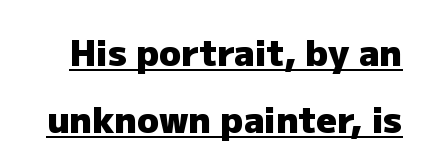
The image shows 36 px heavy sans-serif type, upright; set line spacing 1.86x, normal letter spacing, underlined; low stroke contrast and a medium x-height.
